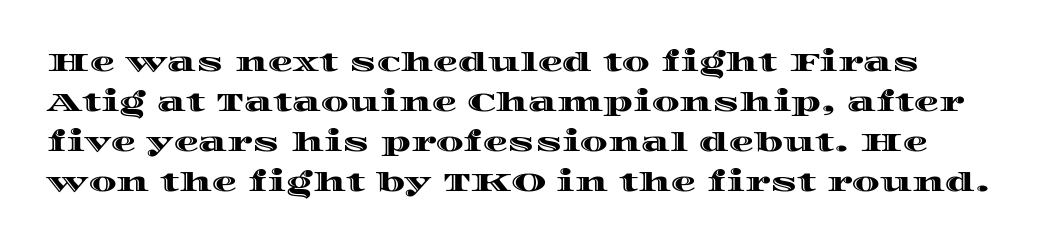
{"italic": "no", "underline": "no", "line_spacing": "normal", "line_spacing_ratio": 1.6, "letter_spacing": "normal", "letter_spacing_em": 0.0, "glyph_px": 25}
